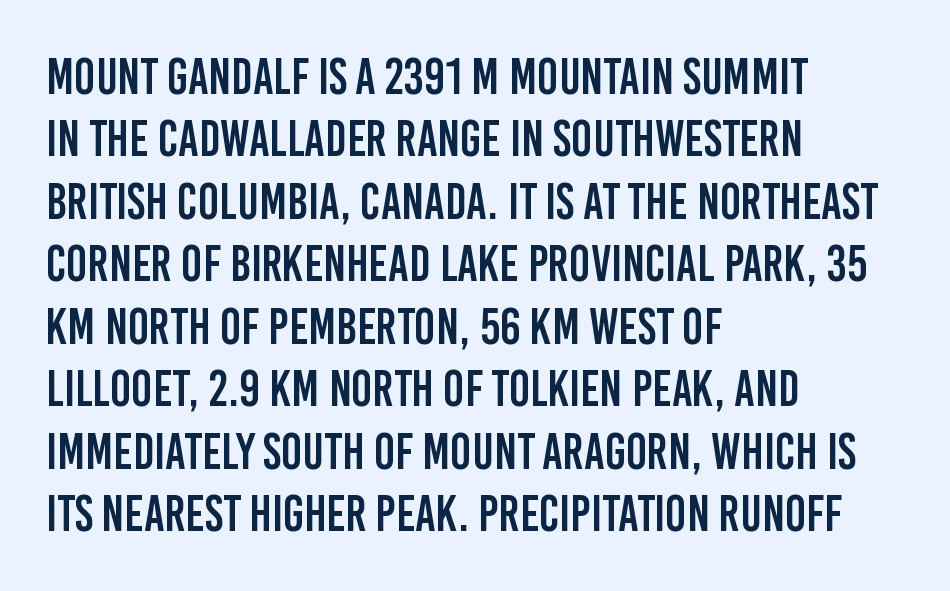
{"serif": "no", "italic": "no", "width": "condensed", "stroke_contrast": "low", "x_height": "large", "monospaced": "no", "underline": "no", "align": "left", "line_spacing": "normal", "line_spacing_ratio": 1.25, "letter_spacing": "normal", "letter_spacing_em": 0.0, "glyph_px": 50}
